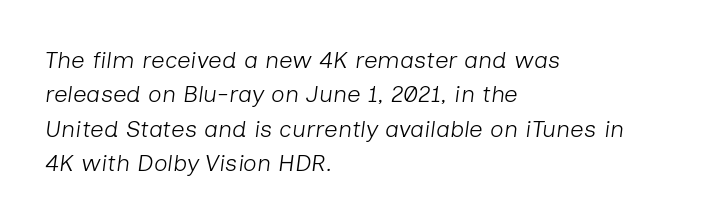
Q: Is the text bold? A: No.
Q: Is the text italic (slanted)? A: Yes, it leans right by about 7 degrees.
Q: Is the text underlined? A: No.
Q: How is the paragraph aligned? A: Left-aligned.
Q: Is the spacing between letters normal or unusually wide? A: Normal.
Q: Is the spacing between lines tight, normal or loose? A: Normal.
